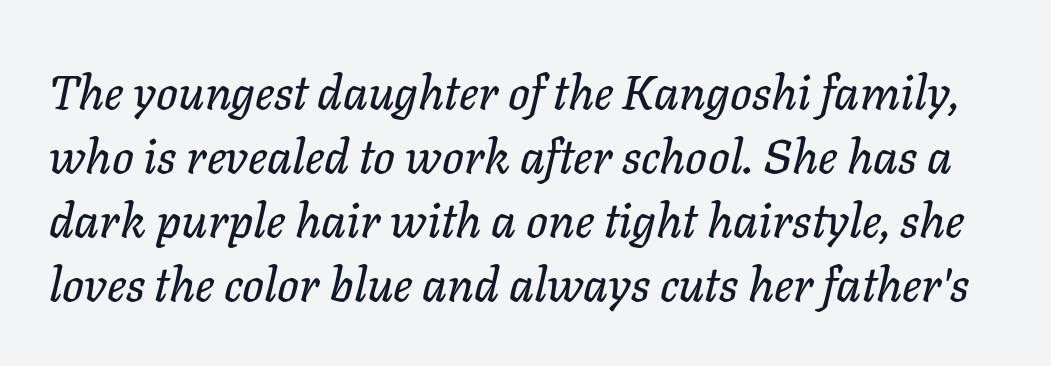
Q: Is the text italic (slanted)? A: Yes, it leans right by about 11 degrees.
Q: Is the text underlined? A: No.
Q: Is the spacing between letters normal or unusually wide? A: Normal.
Q: Is the spacing between lines tight, normal or loose? A: Normal.
Q: Width (condensed, normal, or wide)? A: Normal.
Q: Stroke contrast? A: Low.
Q: x-height? A: Medium.
Q: Monospaced? A: No.
